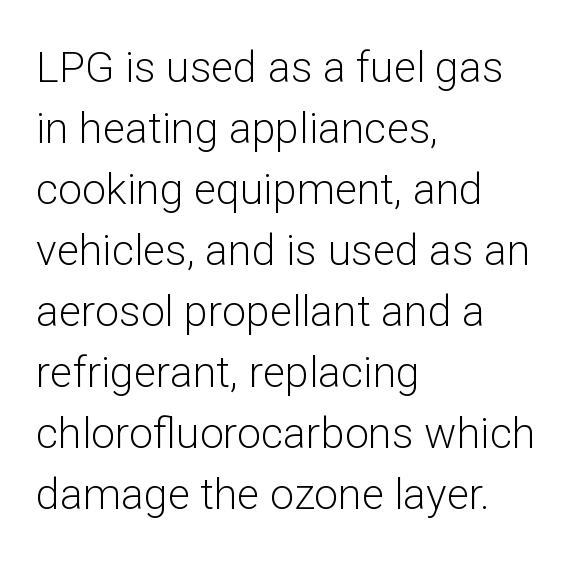
{"serif": "no", "italic": "no", "bold": "no", "weight": "light", "width": "normal", "stroke_contrast": "low", "x_height": "medium", "monospaced": "no", "underline": "no", "align": "left", "line_spacing": "normal", "line_spacing_ratio": 1.42, "letter_spacing": "normal", "letter_spacing_em": 0.0, "glyph_px": 43}
